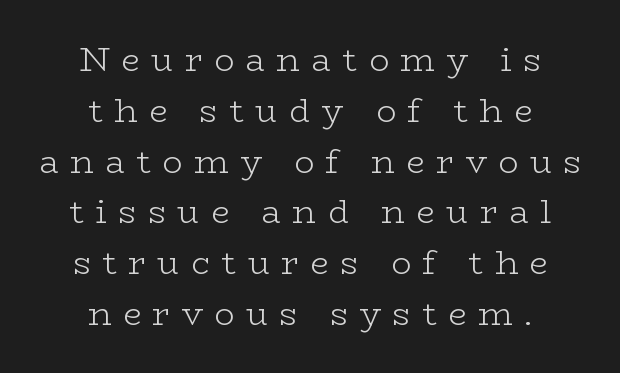
The image shows 33 px light, wide serif type, upright; set centered, normal line spacing (1.54x), unusually wide letter spacing (+0.35 em), not underlined; low stroke contrast and a medium x-height.
